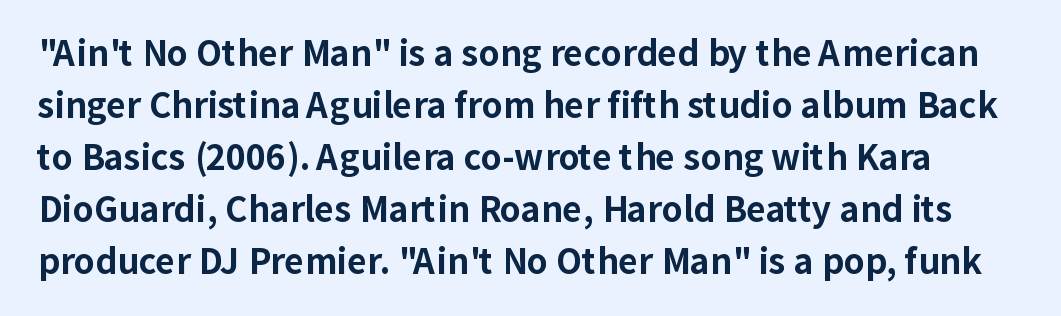
{"serif": "no", "italic": "no", "bold": "yes", "weight": "bold", "width": "normal", "stroke_contrast": "low", "x_height": "medium", "monospaced": "no", "underline": "no", "line_spacing": "normal", "line_spacing_ratio": 1.53, "letter_spacing": "normal", "letter_spacing_em": 0.0, "glyph_px": 34}
